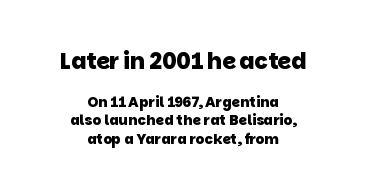
In terms of leading, this rendering sits right in the middle. Thick stems and heavy bowls — unmistakably bold. Between these two stacked blocks, the higher one wins on size. The words here are not underlined. The whitespace from short lines is split evenly between both sides.
